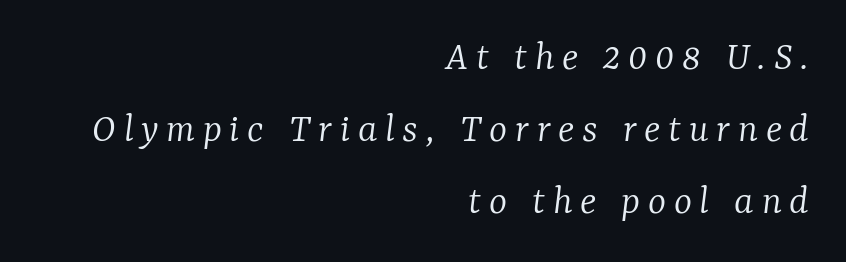
{"serif": "yes", "italic": "yes", "lean": "right", "slant_degrees": 7, "bold": "no", "weight": "light", "width": "normal", "stroke_contrast": "low", "x_height": "medium", "monospaced": "no", "underline": "no", "align": "right", "line_spacing": "normal", "line_spacing_ratio": 1.67, "glyph_px": 43}
